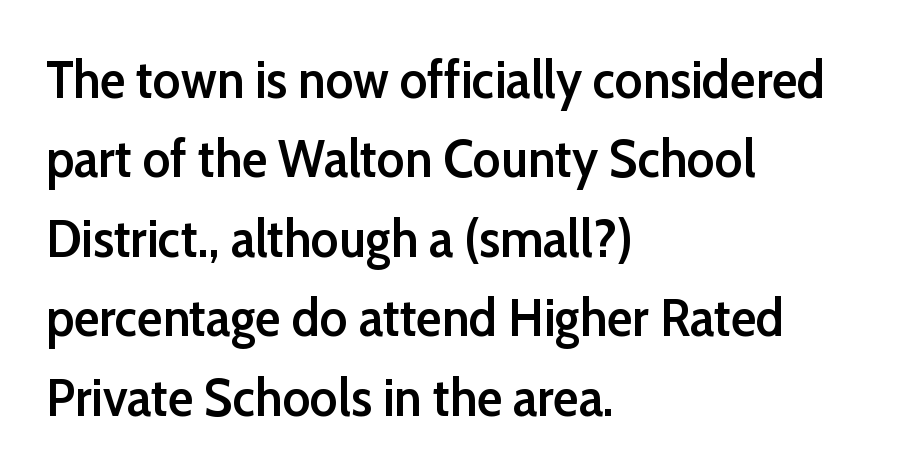
The image shows 53 px semibold sans-serif type, upright; set left-aligned, normal line spacing (1.5x), normal letter spacing, not underlined; low stroke contrast and a medium x-height.
